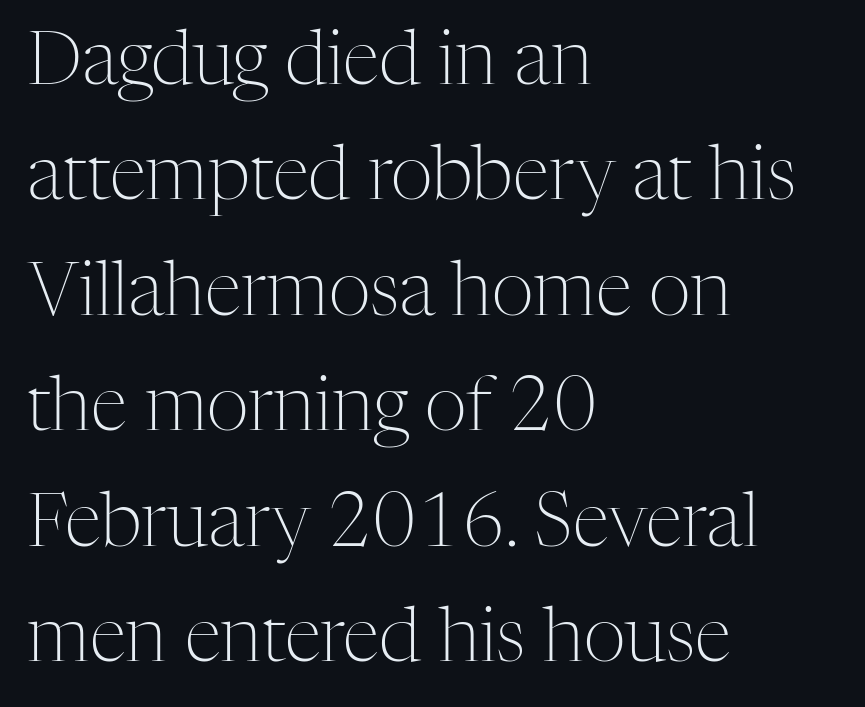
Q: Is the text bold? A: No.
Q: Is the text italic (slanted)? A: No, it is upright.
Q: Is the typeface a serif or a sans-serif typeface? A: Serif.
Q: Is the text underlined? A: No.
Q: How is the paragraph aligned? A: Left-aligned.
Q: Is the spacing between letters normal or unusually wide? A: Normal.
Q: Is the spacing between lines tight, normal or loose? A: Normal.
Q: Width (condensed, normal, or wide)? A: Normal.
Q: Stroke contrast? A: Medium.
Q: x-height? A: Medium.
Q: Monospaced? A: No.
